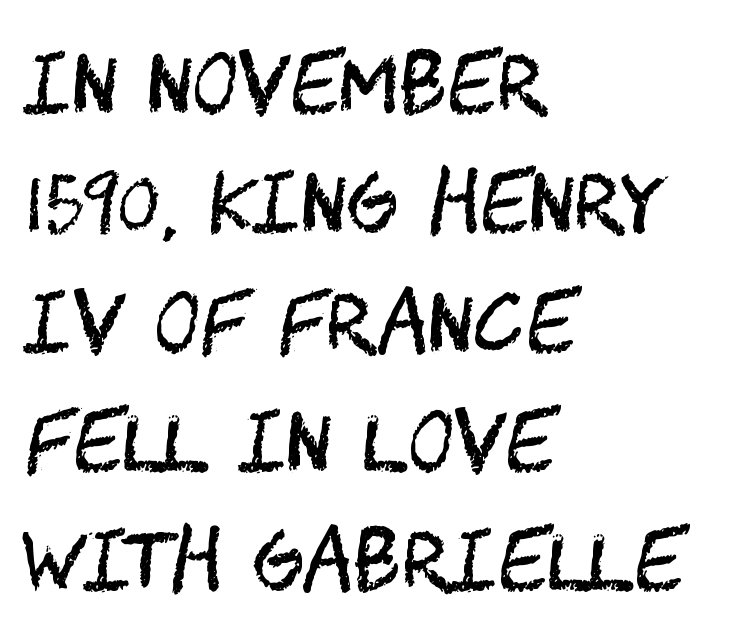
{"serif": "no", "italic": "no", "bold": "no", "weight": "regular", "width": "condensed", "stroke_contrast": "medium", "x_height": "large", "underline": "no", "align": "left", "line_spacing": "normal", "line_spacing_ratio": 1.51, "letter_spacing": "normal", "letter_spacing_em": 0.0, "glyph_px": 79}
